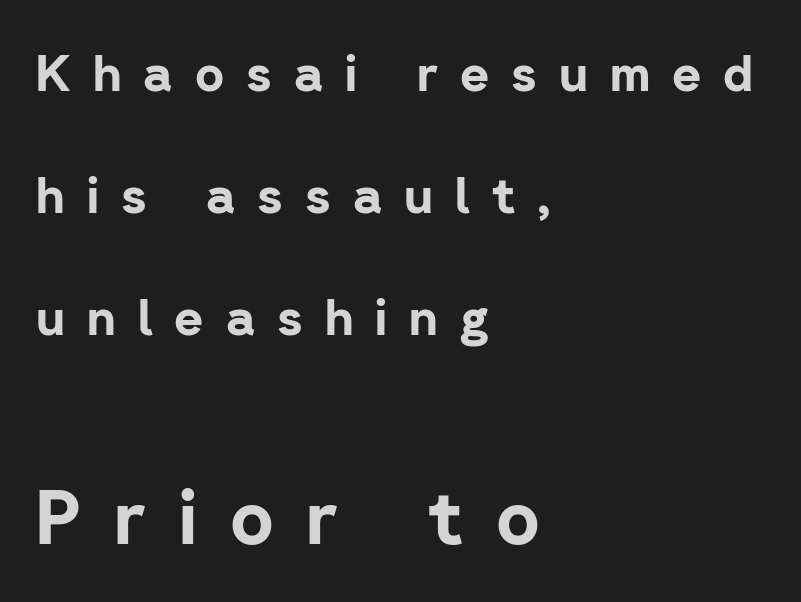
The letters are bold, with thick, heavy strokes. The paragraph shown leans on its left margin. Ordinary non-slanted type is in use. Underlining? Definitely not there.
